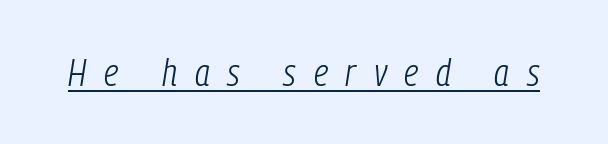
Caption: expanded tracking, letters set apart. The cut favours lightness, reaching ordinary text weight at its darkest. The whole block is typeset with a tilt. Here the designer chose a conventional face with non-uniform glyph widths. Students, observe the line beneath the letters — that is underlining.
